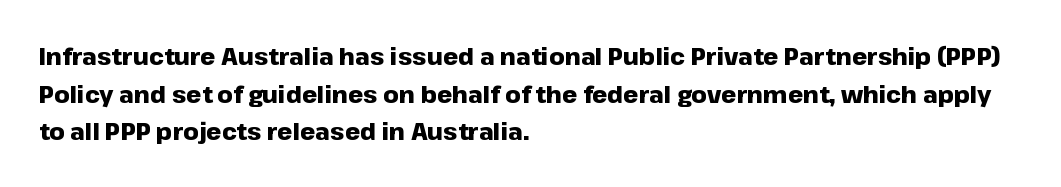
{"italic": "no", "bold": "yes", "underline": "no", "align": "left", "line_spacing": "normal", "line_spacing_ratio": 1.57, "letter_spacing": "normal", "letter_spacing_em": 0.0, "glyph_px": 24}
